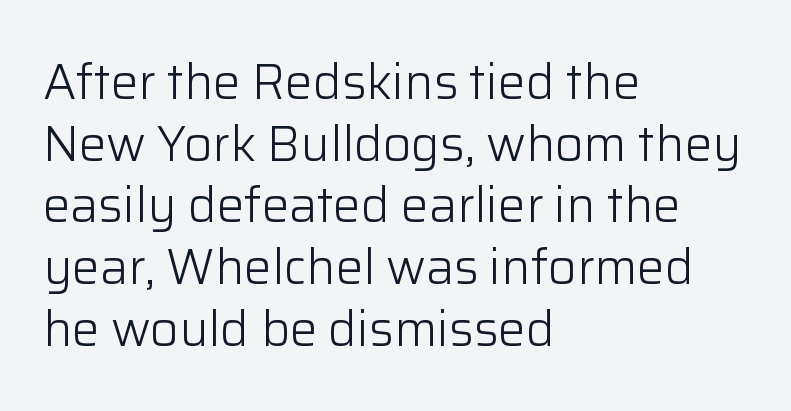
Q: Is the text bold? A: No.
Q: Is the text italic (slanted)? A: No, it is upright.
Q: Is the typeface a serif or a sans-serif typeface? A: Sans-serif.
Q: Is the text underlined? A: No.
Q: How is the paragraph aligned? A: Left-aligned.
Q: Is the spacing between letters normal or unusually wide? A: Normal.
Q: Is the spacing between lines tight, normal or loose? A: Normal.
Q: Width (condensed, normal, or wide)? A: Normal.
Q: Stroke contrast? A: Low.
Q: x-height? A: Medium.
Q: Monospaced? A: No.
